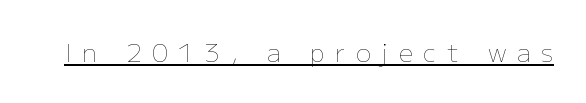
Is the stroke heavy? The answer is a plain regular-or-lighter. Glyph-to-glyph distance is far greater than everyday printed text. Check the space under the baseline: a stroke is drawn there. Italic? Not at all — the glyphs are vertical.
